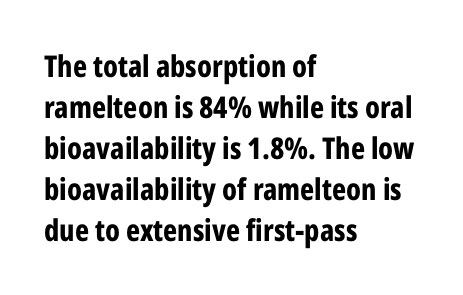
Q: Is the text bold? A: Yes.
Q: Is the text italic (slanted)? A: No, it is upright.
Q: Is the typeface a serif or a sans-serif typeface? A: Sans-serif.
Q: Is the text underlined? A: No.
Q: How is the paragraph aligned? A: Left-aligned.
Q: Is the spacing between letters normal or unusually wide? A: Normal.
Q: Is the spacing between lines tight, normal or loose? A: Normal.
Q: Width (condensed, normal, or wide)? A: Condensed.
Q: Stroke contrast? A: Low.
Q: x-height? A: Medium.
Q: Monospaced? A: No.
